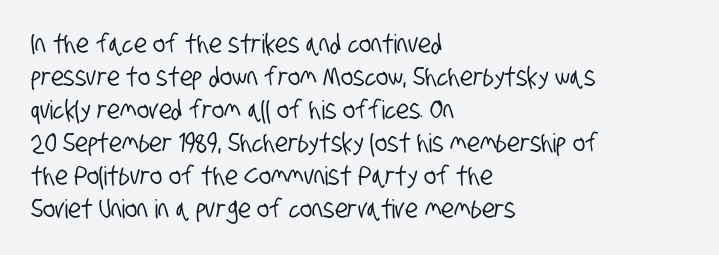
Q: Is the text underlined? A: No.
Q: How is the paragraph aligned? A: Left-aligned.
Q: Is the spacing between letters normal or unusually wide? A: Normal.
Q: Is the spacing between lines tight, normal or loose? A: Normal.
